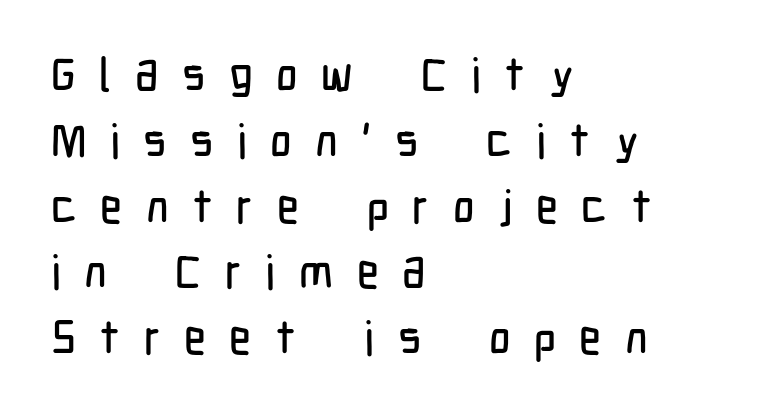
{"serif": "no", "italic": "no", "width": "condensed", "stroke_contrast": "low", "x_height": "medium", "monospaced": "no", "underline": "no", "align": "left", "line_spacing": "normal", "line_spacing_ratio": 1.4, "letter_spacing": "wide", "letter_spacing_em": 0.5, "glyph_px": 47}
